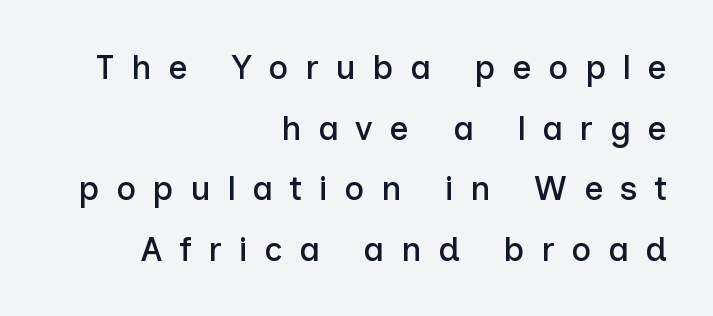
Do the characters align in a grid? No, the font is proportional. Posture: straight, roman, zero tilt. The tracking reads as deliberately expanded to a designer's eye. Examine the stroke ends and you'll find no serifs.
